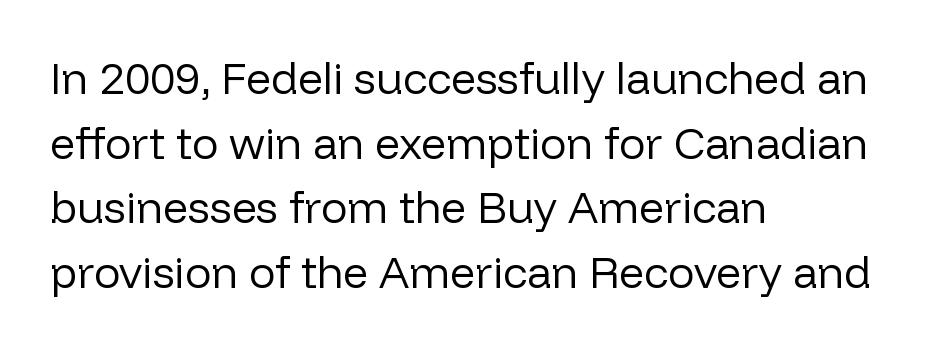
Look at the bottom of the vertical strokes: they stop flat, with no serifs. Layout note: lines flush left. Plain, unruled lines of type. The passage shown stacks its lines at a standard gap. This rendering leaves character spacing at its baseline value. This sample has the flowing, uneven cadence of proportional lettering.
